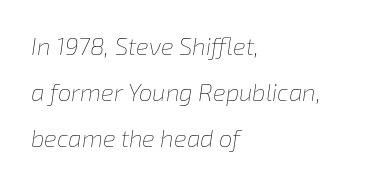
The image shows 24 px text type, italic (leaning right); set left-aligned, loose line spacing (1.91x), normal letter spacing, not underlined.
